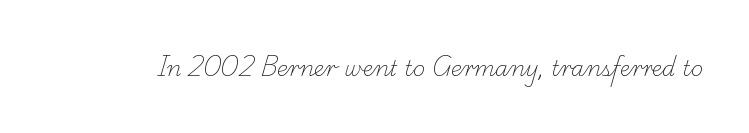
Q: Is the text bold? A: No.
Q: Is the text underlined? A: No.
Q: Is the spacing between letters normal or unusually wide? A: Normal.
